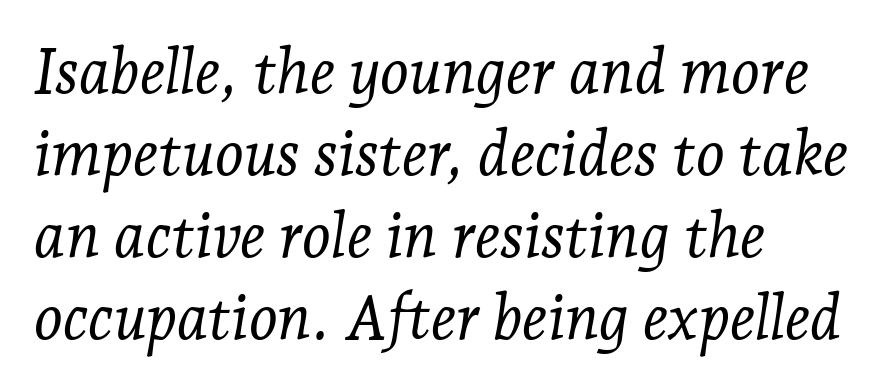
The image shows 62 px light serif type, italic (leaning right); set left-aligned, normal line spacing (1.32x), normal letter spacing, not underlined; low stroke contrast and a medium x-height.
